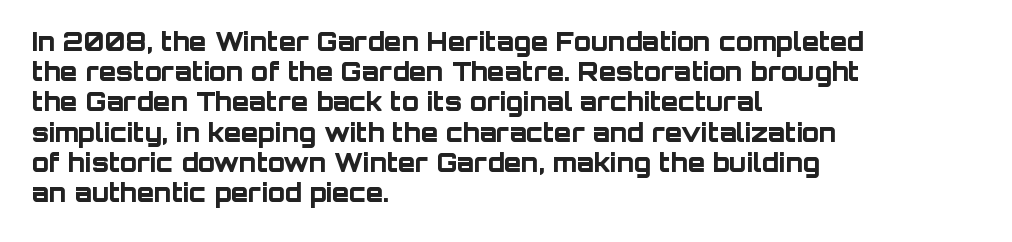
Q: Is the text bold? A: Yes.
Q: Is the text italic (slanted)? A: No, it is upright.
Q: Is the text underlined? A: No.
Q: How is the paragraph aligned? A: Left-aligned.
Q: Is the spacing between letters normal or unusually wide? A: Normal.
